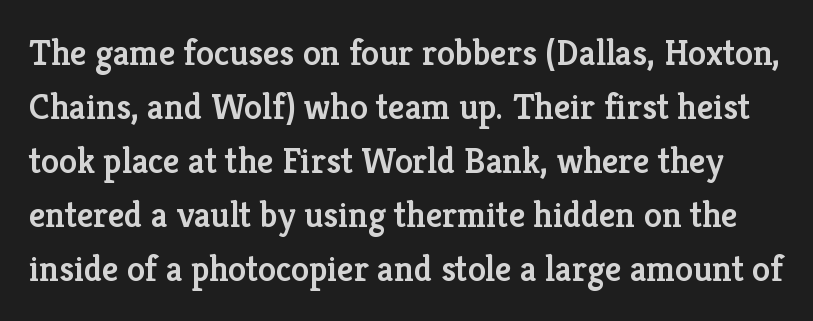
Leading: standard. Here the designer chose a conventional face with non-uniform glyph widths. The type is set solid horizontally, with unmodified tracking. The specimen omits any rule beneath the text block's lines.
